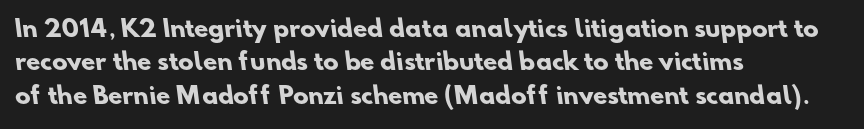
Q: Is the text bold? A: Yes.
Q: Is the text underlined? A: No.
Q: How is the paragraph aligned? A: Left-aligned.
Q: Is the spacing between letters normal or unusually wide? A: Normal.
Q: Is the spacing between lines tight, normal or loose? A: Normal.
